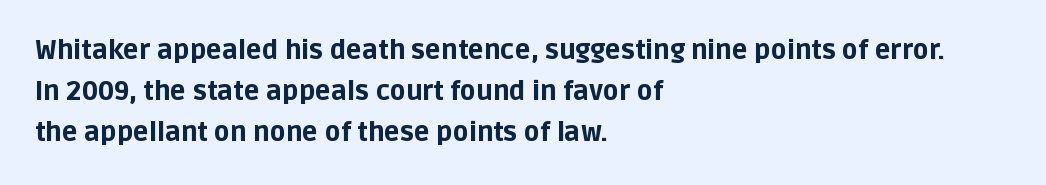
Standard letterfit; no display-style spreading of the glyphs. Compared with typical paragraphs, the rows here are spaced about the same. A bare baseline throughout the passage. Every stem runs plumb, perpendicular to the baseline. The typesetter chose a ragged-right arrangement here. The font is running at its bold setting.
